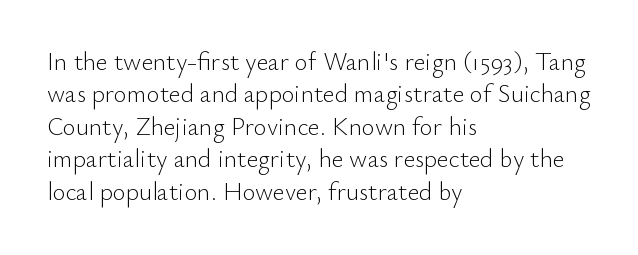
The words here are not underlined. Whoever set this chose a conventional vertical rhythm. Honestly, the letter spacing is just normal — you wouldn't notice it. Tall strokes in this sample are plumb rather than angled. Compared with a centered layout, this one pins lines to the left instead. The weight tops out at a normal text grade.
